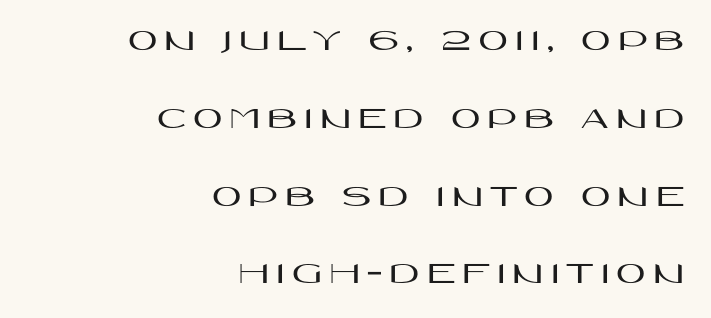
The image shows 32 px wide sans-serif type, upright; set right-aligned, loose line spacing (2.43x), unusually wide letter spacing (+0.22 em), not underlined; high stroke contrast and a large x-height.
